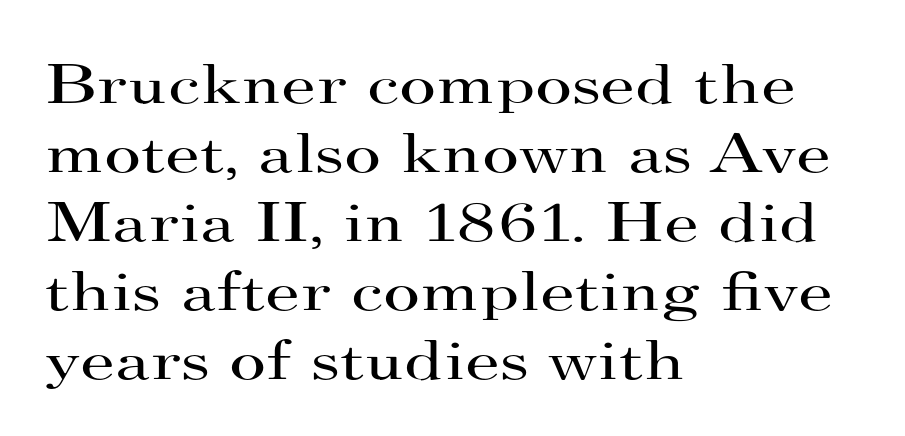
The image shows 57 px regular-weight, wide serif type, upright; set left-aligned, line spacing 1.21x, normal letter spacing, not underlined; high stroke contrast and a small x-height.
